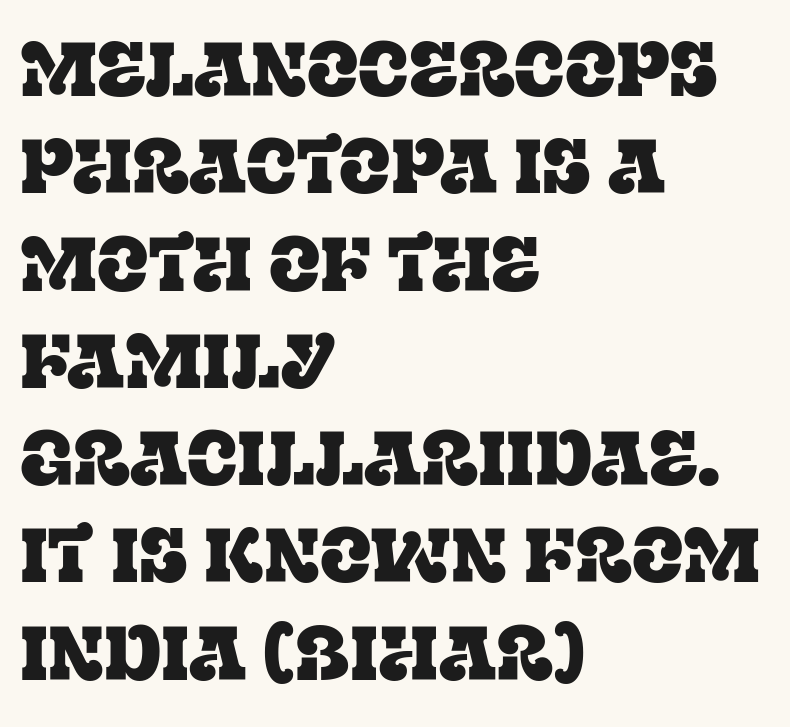
Quick note: not italic, upright. The foot of each line stays bare and open. A typesetter would call this proportional, since set widths differ per character. Inter-character spacing is left at the font's built-in metrics. Notice how descenders clear the ascenders below comfortably — that's standard leading.
